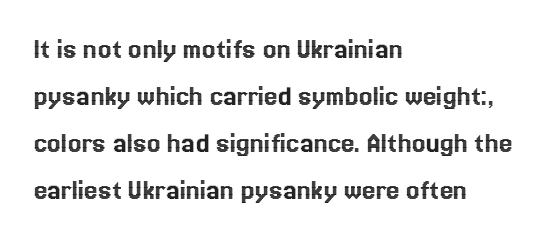
{"italic": "no", "width": "normal", "x_height": "medium", "monospaced": "no", "underline": "no", "align": "left", "line_spacing": "normal", "line_spacing_ratio": 1.57, "letter_spacing": "normal", "letter_spacing_em": 0.0, "glyph_px": 30}
